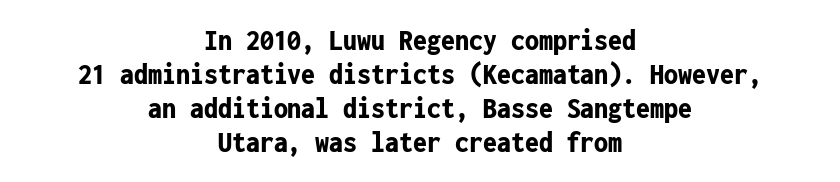
{"serif": "no", "italic": "no", "bold": "yes", "weight": "bold", "width": "condensed", "stroke_contrast": "low", "x_height": "medium", "monospaced": "yes", "underline": "no", "align": "center", "line_spacing": "tight", "line_spacing_ratio": 1.1, "letter_spacing": "normal", "letter_spacing_em": 0.0, "glyph_px": 31}
